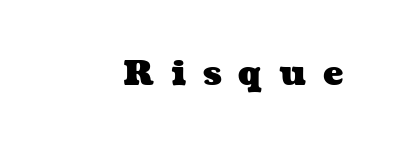
Q: Is the text bold? A: Yes.
Q: Is the text underlined? A: No.
Q: Is the spacing between letters normal or unusually wide? A: Unusually wide.
Q: Width (condensed, normal, or wide)? A: Wide.
Q: Stroke contrast? A: Medium.
Q: x-height? A: Medium.
Q: Monospaced? A: No.
